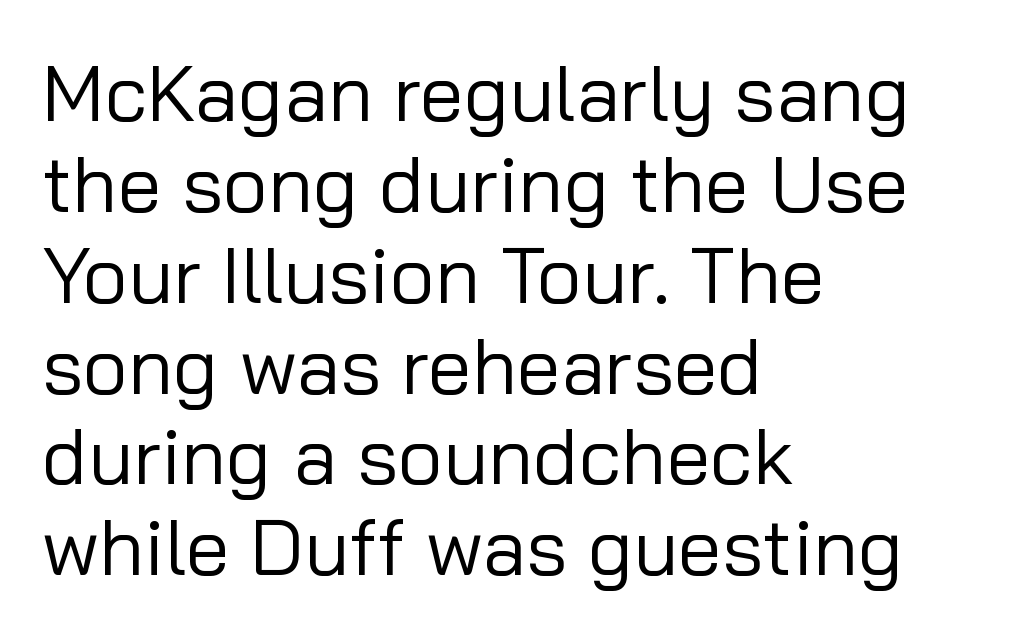
The paragraph shown leans on its left margin. Notice how the stems are strictly vertical — no italics here. This is sans-serif lettering, the kind often seen on screens and signage. Caption: face not bold, strokes unweighted.
